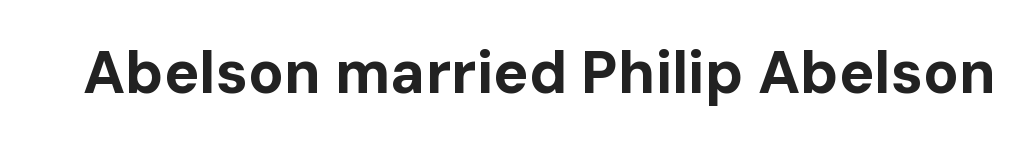
Q: Is the text bold? A: Yes.
Q: Is the text italic (slanted)? A: No, it is upright.
Q: Is the typeface a serif or a sans-serif typeface? A: Sans-serif.
Q: Is the text underlined? A: No.
Q: Is the spacing between letters normal or unusually wide? A: Normal.
Q: Width (condensed, normal, or wide)? A: Normal.
Q: Stroke contrast? A: Low.
Q: x-height? A: Medium.
Q: Monospaced? A: No.
